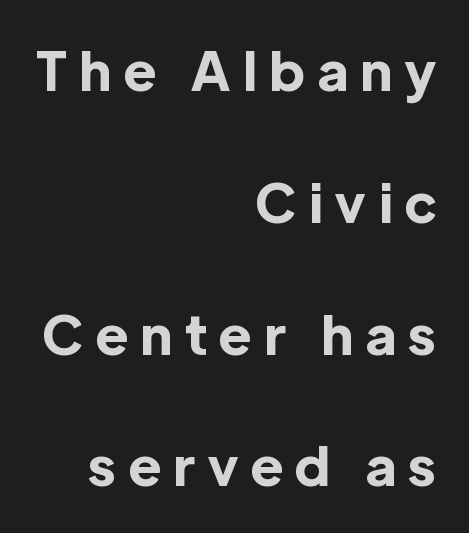
The image shows 54 px bold sans-serif type, upright; set right-aligned, loose line spacing (2.44x), unusually wide letter spacing (+0.24 em), not underlined; a medium x-height.
